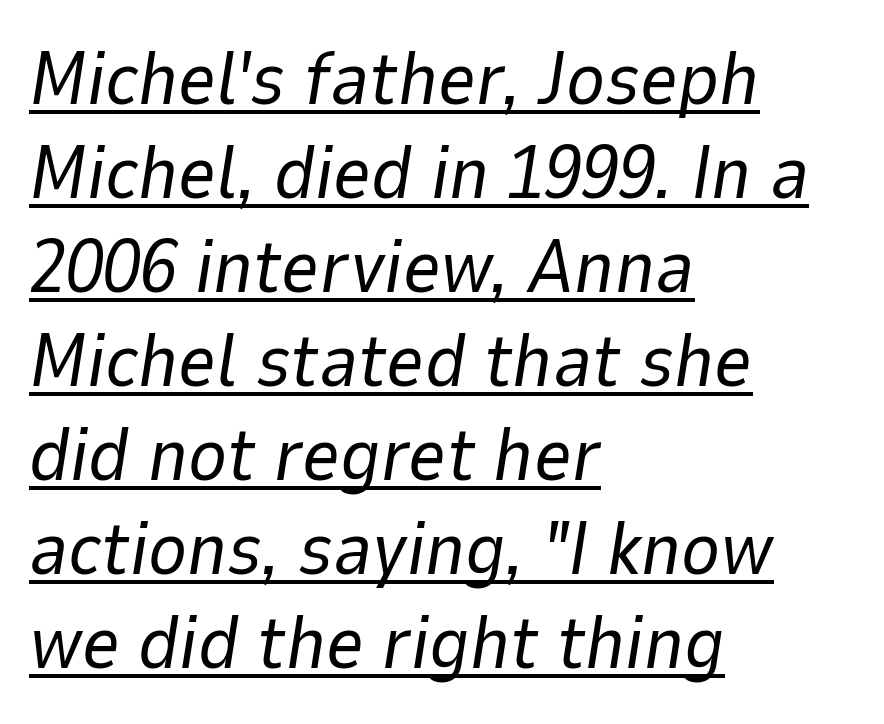
Q: Is the text bold? A: No.
Q: Is the text italic (slanted)? A: Yes, it leans right by about 9 degrees.
Q: Is the text underlined? A: Yes.
Q: How is the paragraph aligned? A: Left-aligned.
Q: Is the spacing between letters normal or unusually wide? A: Normal.
Q: Is the spacing between lines tight, normal or loose? A: Normal.
Q: Width (condensed, normal, or wide)? A: Normal.
Q: Stroke contrast? A: Low.
Q: x-height? A: Medium.
Q: Monospaced? A: No.
